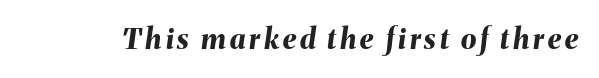
The image shows 28 px bold type, italic (leaning right); set not underlined; medium stroke contrast and a medium x-height.
